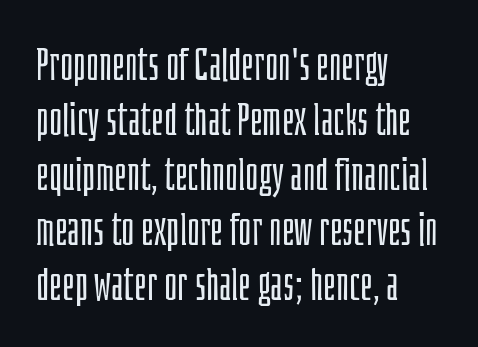
{"serif": "no", "italic": "no", "bold": "no", "weight": "light", "width": "condensed", "stroke_contrast": "low", "x_height": "large", "monospaced": "no", "underline": "no", "align": "left", "line_spacing_ratio": 1.22, "letter_spacing": "normal", "letter_spacing_em": 0.0, "glyph_px": 45}
